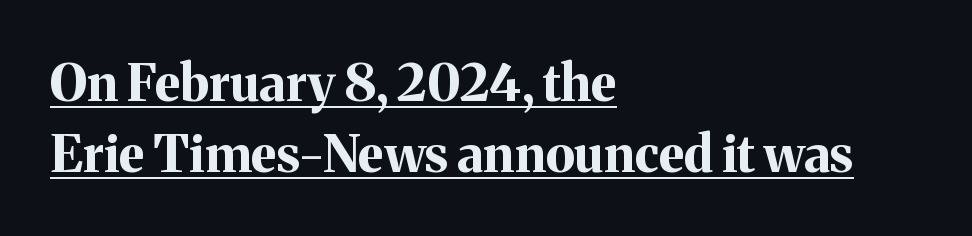
The image shows 51 px bold serif type, upright; set left-aligned, normal line spacing (1.39x), normal letter spacing, underlined; medium stroke contrast and a medium x-height.
